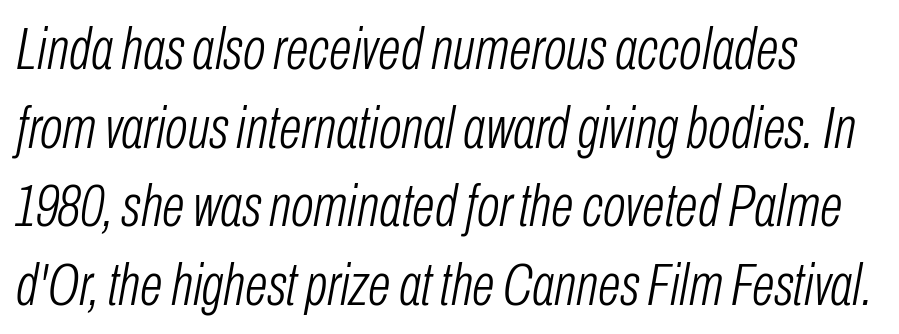
{"italic": "yes", "lean": "right", "slant_degrees": 10, "bold": "no", "weight": "light", "width": "condensed", "stroke_contrast": "low", "x_height": "medium", "monospaced": "no", "underline": "no", "line_spacing": "normal", "line_spacing_ratio": 1.31, "letter_spacing": "normal", "letter_spacing_em": 0.0, "glyph_px": 60}
